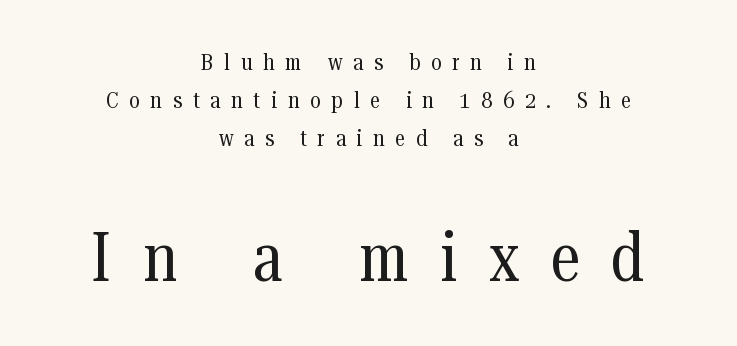
Spacing verdict: proportional, widths tailored to each character. Reading down the column, the eye jumps a familiar distance to each next line. Character size in the trailing block exceeds that of the leading block. Does the copy run flush right? No — it is centered line by line.
